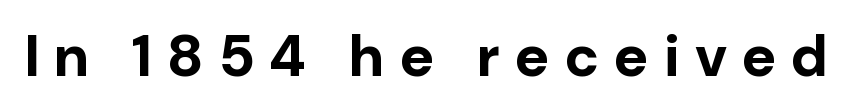
Q: Is the text bold? A: Yes.
Q: Is the text italic (slanted)? A: No, it is upright.
Q: Is the typeface a serif or a sans-serif typeface? A: Sans-serif.
Q: Is the text underlined? A: No.
Q: Is the spacing between letters normal or unusually wide? A: Unusually wide.
Q: Width (condensed, normal, or wide)? A: Normal.
Q: Stroke contrast? A: Low.
Q: x-height? A: Medium.
Q: Monospaced? A: No.
